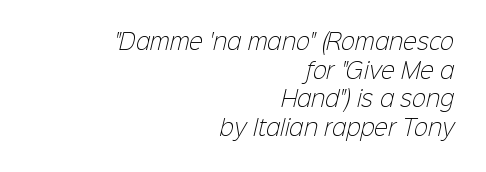
The image shows 21 px text type; set right-aligned, normal line spacing (1.36x), normal letter spacing, not underlined.
